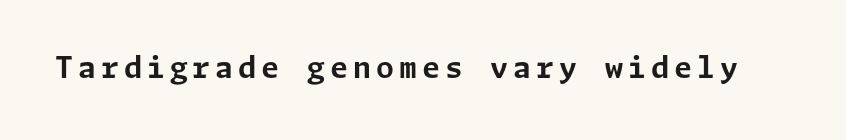
{"serif": "no", "italic": "no", "bold": "yes", "weight": "bold", "width": "normal", "stroke_contrast": "low", "x_height": "medium", "underline": "no", "glyph_px": 29}
